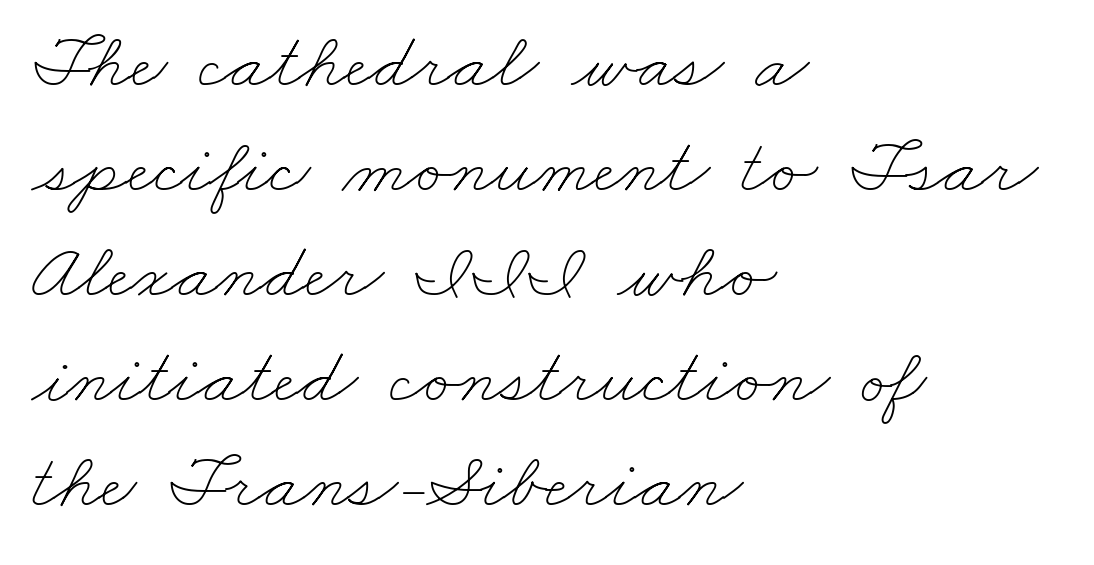
The image shows 79 px thin, wide type; set left-aligned, normal line spacing (1.33x), normal letter spacing, not underlined; low stroke contrast and a small x-height.
